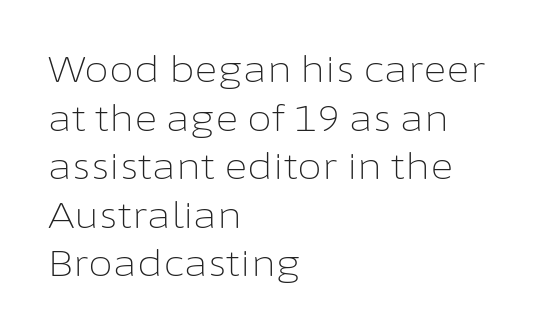
{"serif": "no", "italic": "no", "bold": "no", "weight": "light", "width": "normal", "stroke_contrast": "low", "x_height": "medium", "monospaced": "no", "underline": "no", "align": "left", "line_spacing": "normal", "line_spacing_ratio": 1.35, "letter_spacing": "normal", "letter_spacing_em": 0.0, "glyph_px": 36}
